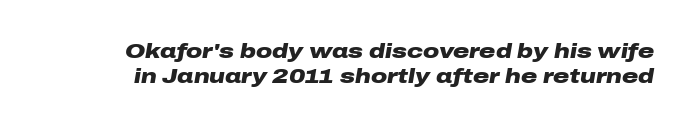
Italic? Definitely — the glyphs are oblique. Stroke thickness is high; the sample reads as a true bold. Spacing between characters is what you'd get straight out of the box. The glyphs are unaccompanied by any horizontal stroke below them.
